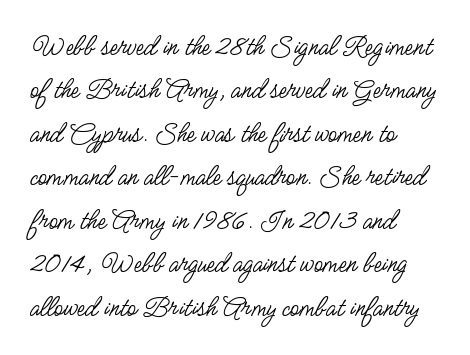
{"serif": "no", "bold": "no", "weight": "regular", "width": "condensed", "stroke_contrast": "low", "x_height": "small", "monospaced": "no", "underline": "no", "align": "left", "line_spacing": "normal", "line_spacing_ratio": 1.5, "letter_spacing": "normal", "letter_spacing_em": 0.0, "glyph_px": 29}
